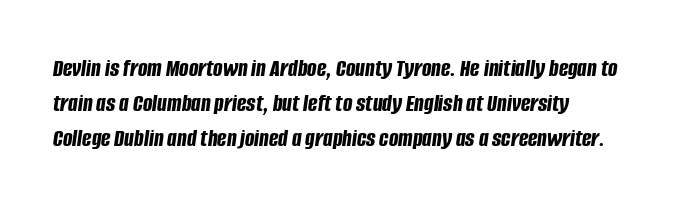
{"italic": "yes", "lean": "right", "slant_degrees": 8, "bold": "yes", "underline": "no", "align": "left", "line_spacing": "normal", "line_spacing_ratio": 1.4, "letter_spacing": "normal", "letter_spacing_em": 0.0, "glyph_px": 25}
